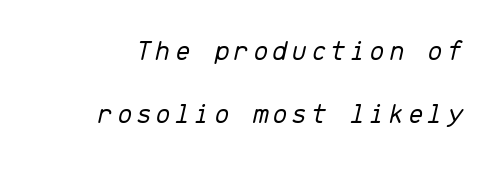
Leading: increased. Think of a typewriter: that constant character pitch is what you see here. The typesetting does not lean heavy: it is not bold. Italic: yes, the glyphs are oblique. Anything drawn beneath the words? Only blank space.
